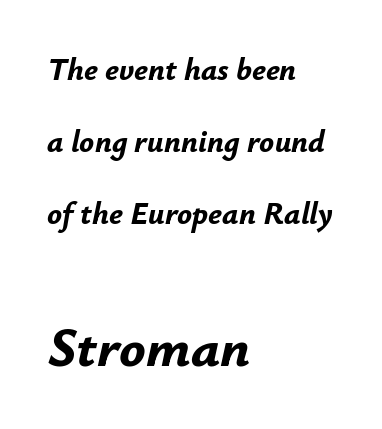
{"italic": "yes", "lean": "right", "slant_degrees": 12, "bold": "yes", "weight": "bold", "width": "normal", "stroke_contrast": "low", "x_height": "small", "monospaced": "no", "underline": "no", "align": "left", "line_spacing": "loose", "line_spacing_ratio": 2.33, "letter_spacing": "normal", "letter_spacing_em": 0.0, "larger_block": "second", "size_ratio": 1.77, "glyph_px": 55}
